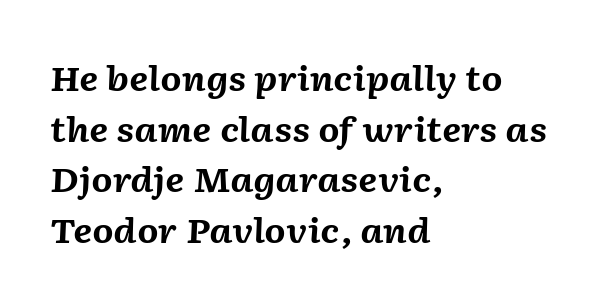
Q: Is the text bold? A: Yes.
Q: Is the text italic (slanted)? A: Yes, it leans right by about 2 degrees.
Q: Is the text underlined? A: No.
Q: How is the paragraph aligned? A: Left-aligned.
Q: Is the spacing between letters normal or unusually wide? A: Normal.
Q: Is the spacing between lines tight, normal or loose? A: Normal.
Q: Width (condensed, normal, or wide)? A: Normal.
Q: Stroke contrast? A: Medium.
Q: x-height? A: Medium.
Q: Monospaced? A: No.
